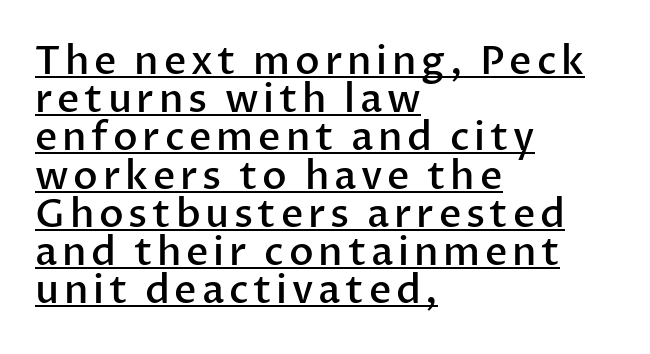
This sample uses an upright cut, with every glyph sitting square on the baseline. Emphasis is given by a line drawn under the lettering. Typographic density is moderately raised because the face is semibold. Line starts are locked; line ends wander. Here the designer chose a conventional face with non-uniform glyph widths. If you measured baseline to baseline, you'd find a short distance.
